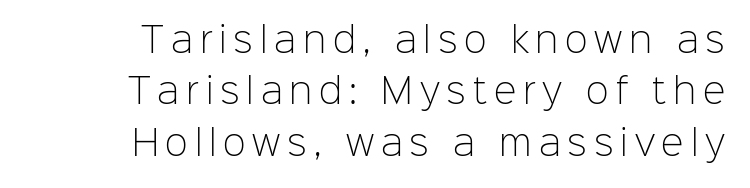
How would I describe the line gaps? Plain and ordinary. This sample has the flowing, uneven cadence of proportional lettering. Glyph-to-glyph distance is far greater than everyday printed text. Weight: in the light-to-regular range. Compared with a flush-left layout, this one pins lines to the opposite, right side. The passage shown is typeset with a sans-serif family.
